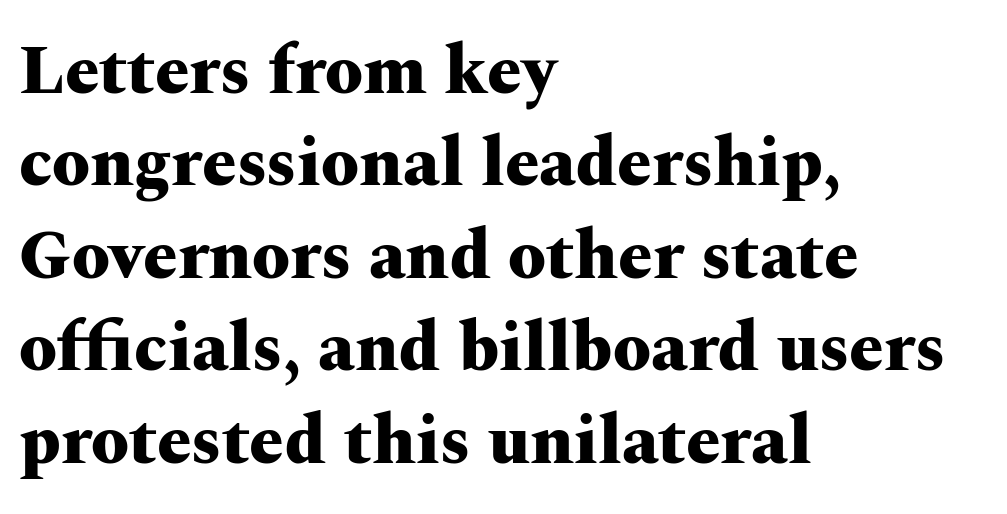
{"serif": "yes", "italic": "no", "bold": "yes", "weight": "heavy", "width": "wide", "stroke_contrast": "medium", "x_height": "medium", "monospaced": "no", "underline": "no", "align": "left", "line_spacing": "normal", "line_spacing_ratio": 1.34, "letter_spacing": "normal", "letter_spacing_em": 0.0, "glyph_px": 69}
